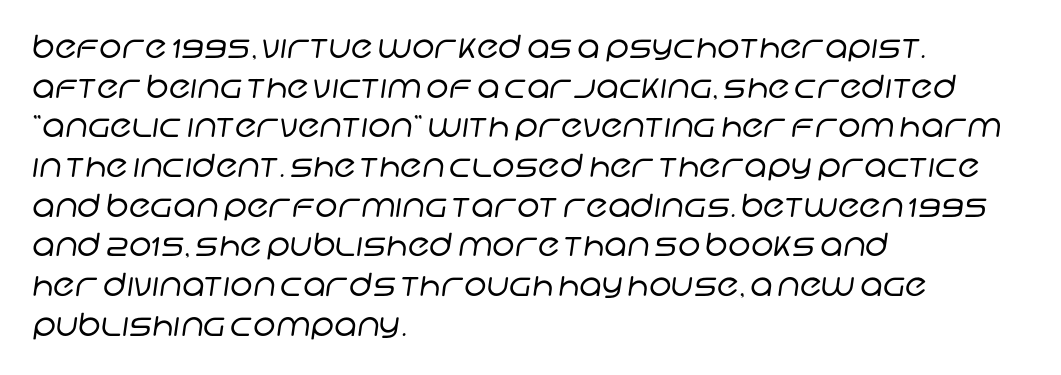
The text was rendered using a sans face with plain stroke endings. Stem width sits at or under what a default text font uses. Has an underline been added? It has not. The horizontal fit of the characters is conventional and even.
